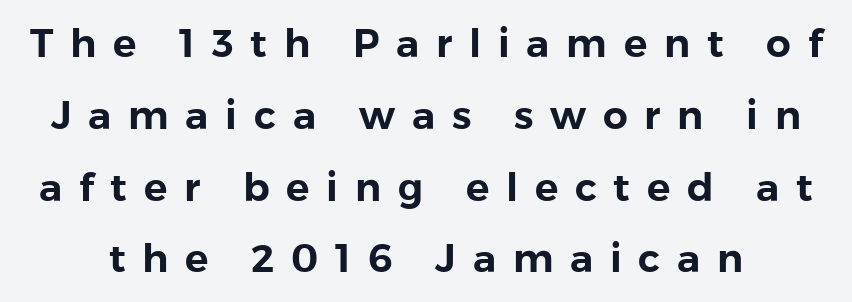
Loose tracking; the words dissolve into strings of separated letters. Typographically, this falls in the sans-serif category. These lines are rendered in a variable-pitch font. The glyphs are unaccompanied by any horizontal stroke below them. Does the lettering tilt? It doesn't — this is upright.
